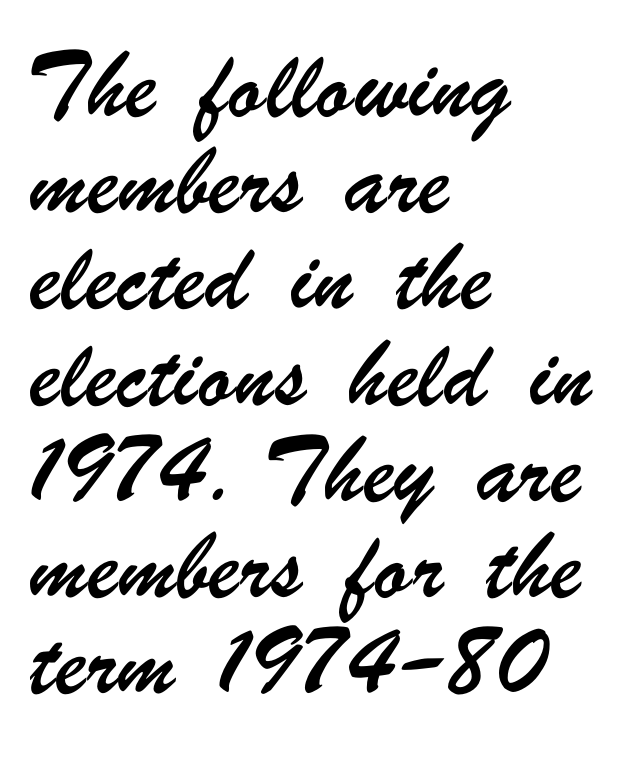
{"serif": "no", "width": "condensed", "stroke_contrast": "low", "x_height": "small", "monospaced": "no", "underline": "no", "align": "left", "line_spacing": "loose", "line_spacing_ratio": 2.29, "letter_spacing": "normal", "letter_spacing_em": 0.0, "glyph_px": 42}
